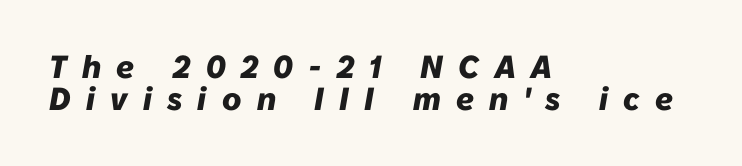
Q: Is the text bold? A: Yes.
Q: Is the text italic (slanted)? A: Yes, it leans right by about 10 degrees.
Q: Is the text underlined? A: No.
Q: How is the paragraph aligned? A: Left-aligned.
Q: Is the spacing between letters normal or unusually wide? A: Unusually wide.
Q: Is the spacing between lines tight, normal or loose? A: Tight.
Q: Width (condensed, normal, or wide)? A: Normal.
Q: Stroke contrast? A: Low.
Q: x-height? A: Medium.
Q: Monospaced? A: No.
